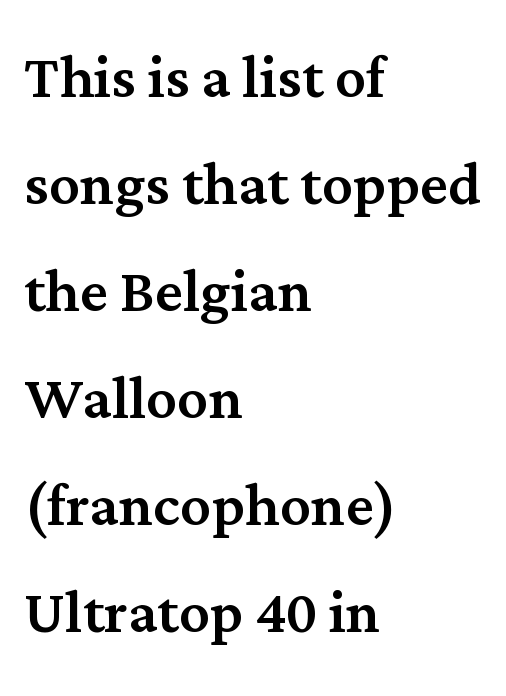
{"serif": "yes", "italic": "no", "width": "normal", "stroke_contrast": "medium", "x_height": "medium", "monospaced": "no", "underline": "no", "align": "left", "line_spacing": "normal", "line_spacing_ratio": 1.39, "letter_spacing": "normal", "letter_spacing_em": 0.0, "glyph_px": 77}
